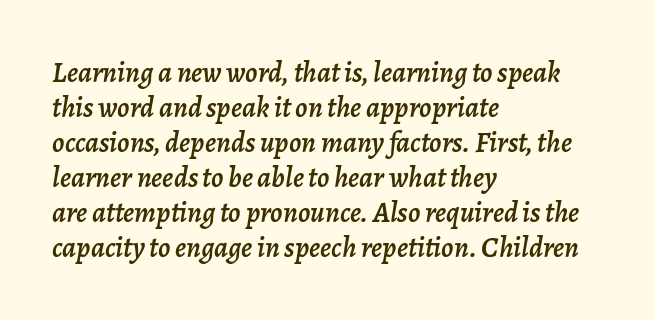
{"italic": "yes", "lean": "right", "slant_degrees": 7, "width": "normal", "stroke_contrast": "low", "x_height": "medium", "monospaced": "no", "underline": "no", "align": "left", "line_spacing_ratio": 1.21, "letter_spacing": "normal", "letter_spacing_em": 0.0, "glyph_px": 29}
